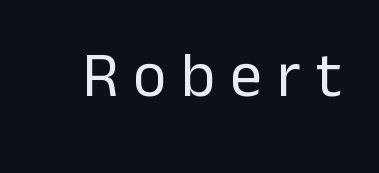
Vertical stems look standard width or narrower in stroke. Words appear elongated and porous because spacing is wide. Here the designer chose a conventional face with non-uniform glyph widths. Honestly, there is no underline to notice here at all. Tall strokes in this sample are plumb rather than angled.
